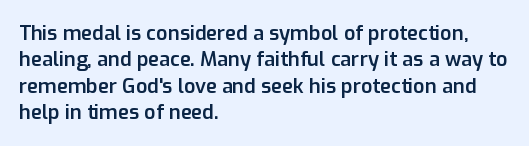
Q: Is the text bold? A: Semi-bold.
Q: Is the text italic (slanted)? A: No, it is upright.
Q: Is the text underlined? A: No.
Q: How is the paragraph aligned? A: Left-aligned.
Q: Is the spacing between letters normal or unusually wide? A: Normal.
Q: Is the spacing between lines tight, normal or loose? A: Normal.
